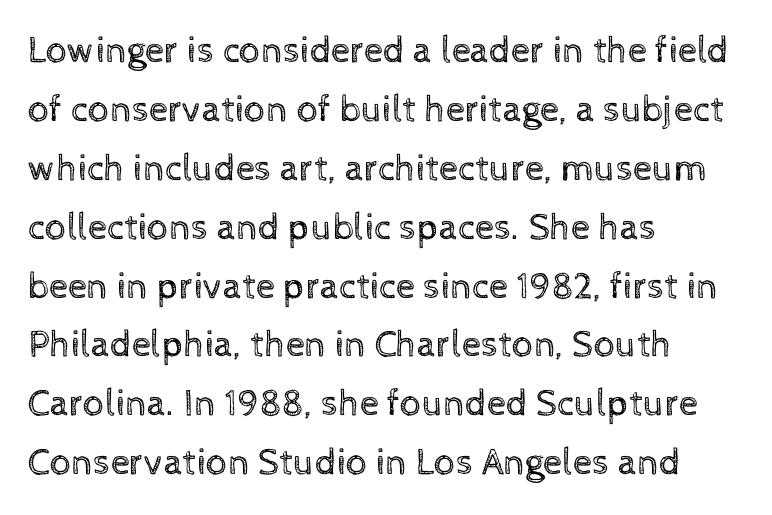
{"italic": "no", "bold": "no", "weight": "regular", "width": "normal", "x_height": "medium", "monospaced": "no", "underline": "no", "align": "left", "line_spacing": "normal", "line_spacing_ratio": 1.55, "letter_spacing": "normal", "letter_spacing_em": 0.0, "glyph_px": 38}
